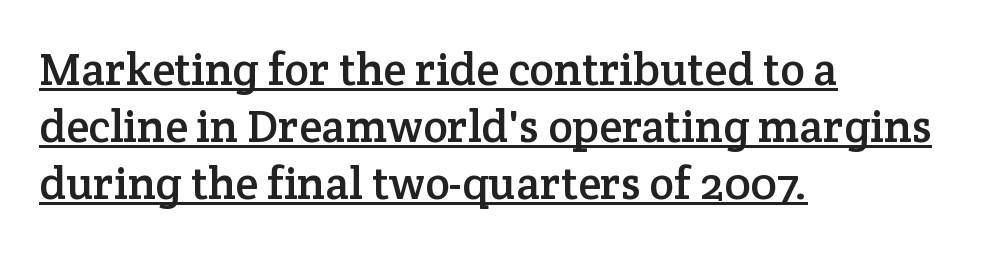
The lines are quadded left. This sample uses a serif face. These lines keep a tight, regular rhythm from letter to letter. You can tell it's not italic because the verticals are truly vertical.
